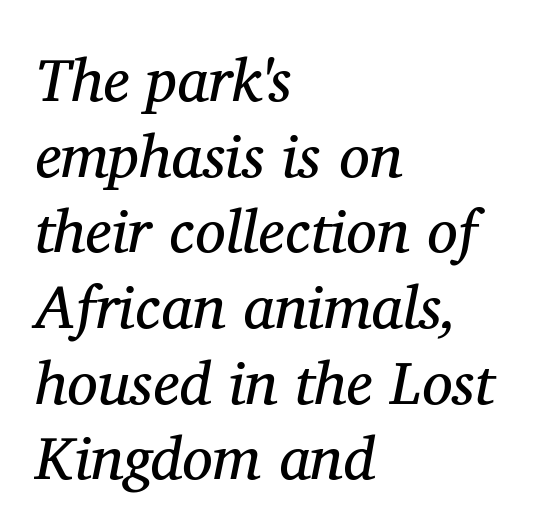
Line starts are locked; line ends wander. No chunkiness to these letters — they're not bold. Spacing verdict: proportional, widths tailored to each character. The space directly below the letters is spotless.
